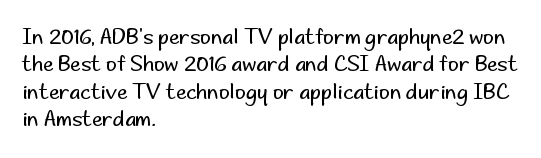
{"italic": "no", "bold": "no", "underline": "no", "align": "left", "line_spacing": "normal", "line_spacing_ratio": 1.3, "letter_spacing": "normal", "letter_spacing_em": 0.0, "glyph_px": 21}
